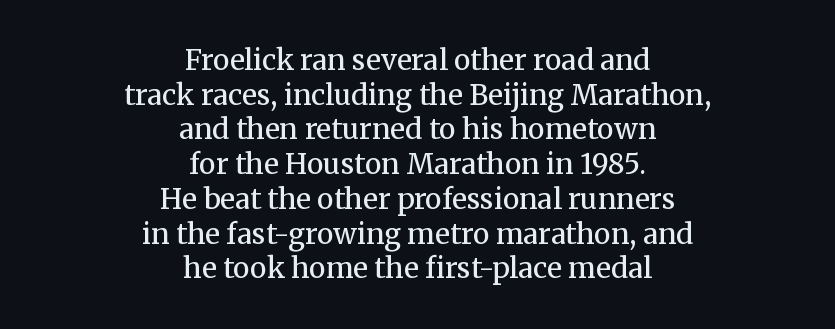
Font category for this specimen: serif. Descenders are the only things crossing below the line. Note the varied advance widths — an 'i' is clearly narrower than an 'm'. Notice how the passage keeps no hard edge, just a central spine. Vertical strokes here are truly vertical.
